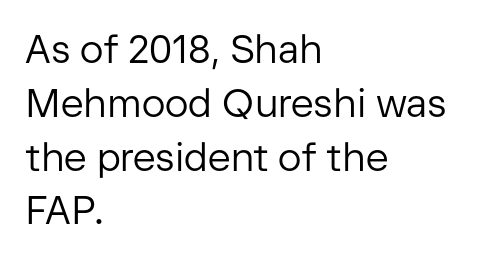
Baseline-to-baseline distance is the conventional proportion of letter height. Every row of glyphs begins at an identical x-position on the left. Nothing sits at the stroke ends, so this counts as sans-serif. The space directly below the letters is spotless. In terms of letterspacing, this is plain default setting.
